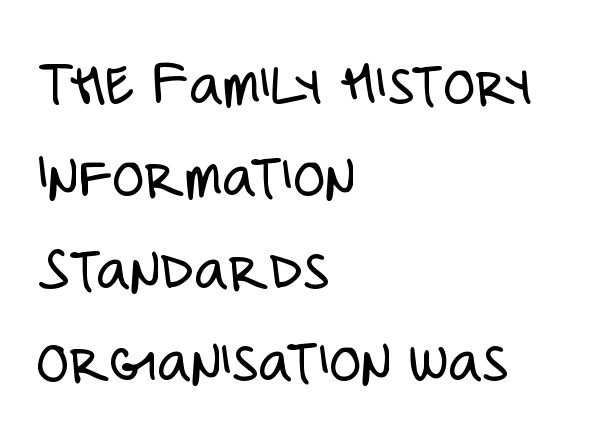
The image shows 65 px light, condensed sans-serif type, upright; set left-aligned, normal line spacing (1.42x), normal letter spacing, not underlined; low stroke contrast and a large x-height.
